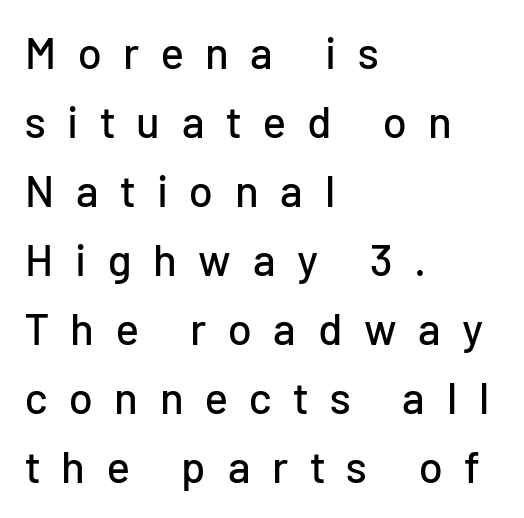
Q: Is the text italic (slanted)? A: No, it is upright.
Q: Is the typeface a serif or a sans-serif typeface? A: Sans-serif.
Q: Is the text underlined? A: No.
Q: How is the paragraph aligned? A: Left-aligned.
Q: Is the spacing between letters normal or unusually wide? A: Unusually wide.
Q: Is the spacing between lines tight, normal or loose? A: Normal.
Q: Width (condensed, normal, or wide)? A: Normal.
Q: Stroke contrast? A: Low.
Q: x-height? A: Medium.
Q: Monospaced? A: No.
